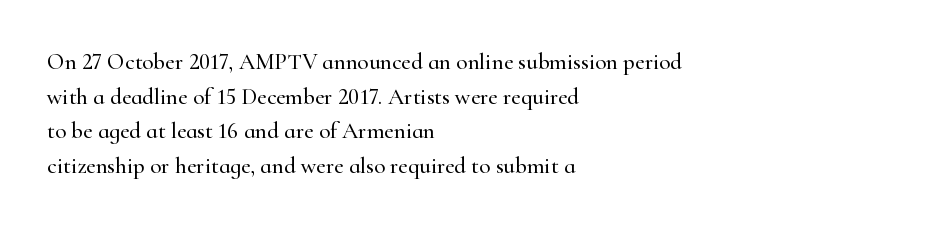
Q: Is the text italic (slanted)? A: No, it is upright.
Q: Is the text underlined? A: No.
Q: How is the paragraph aligned? A: Left-aligned.
Q: Is the spacing between letters normal or unusually wide? A: Normal.
Q: Is the spacing between lines tight, normal or loose? A: Normal.
